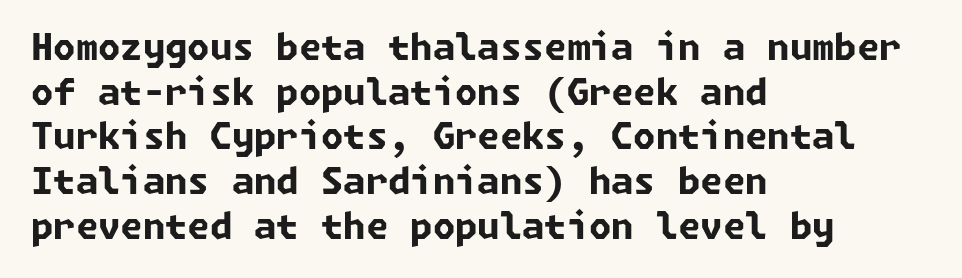
The image shows 36 px bold sans-serif type; set left-aligned, line spacing 1.24x, normal letter spacing, not underlined; low stroke contrast and a medium x-height.
